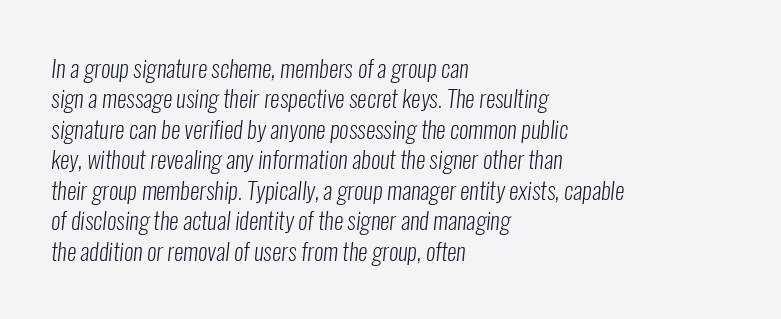
Q: Is the text bold? A: No.
Q: Is the text underlined? A: No.
Q: How is the paragraph aligned? A: Left-aligned.
Q: Is the spacing between letters normal or unusually wide? A: Normal.
Q: Is the spacing between lines tight, normal or loose? A: Normal.
